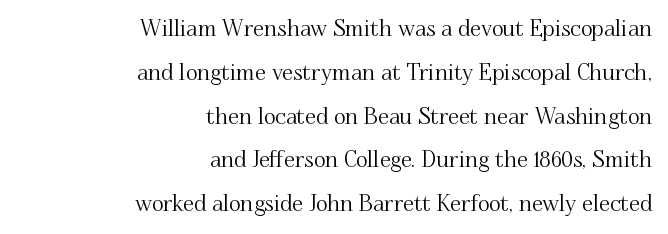
Q: Is the text italic (slanted)? A: No, it is upright.
Q: Is the text underlined? A: No.
Q: How is the paragraph aligned? A: Right-aligned.
Q: Is the spacing between letters normal or unusually wide? A: Normal.
Q: Is the spacing between lines tight, normal or loose? A: Loose.
